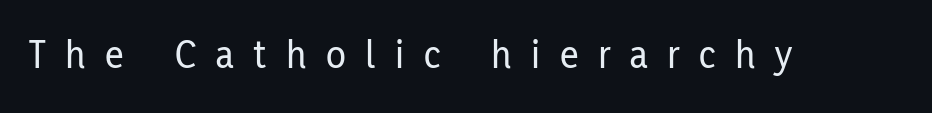
{"serif": "no", "italic": "no", "width": "condensed", "stroke_contrast": "low", "x_height": "medium", "monospaced": "no", "underline": "no", "letter_spacing": "wide", "letter_spacing_em": 0.48, "glyph_px": 41}
